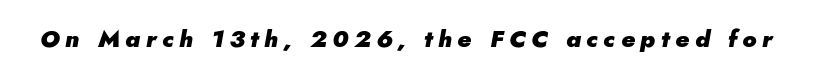
Q: Is the text bold? A: Yes.
Q: Is the text italic (slanted)? A: Yes, it leans right by about 5 degrees.
Q: Is the text underlined? A: No.
Q: Is the spacing between letters normal or unusually wide? A: Unusually wide.
